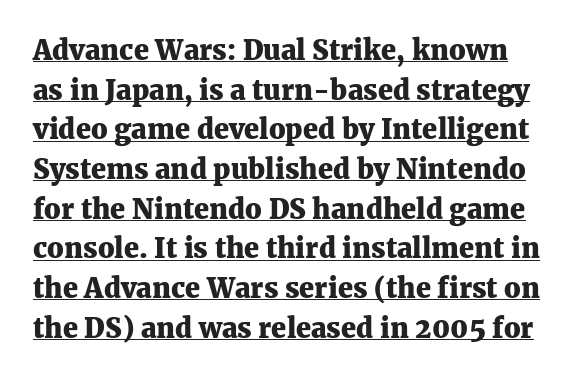
The passage shown has conventional tracking throughout. Reading down the column, the eye jumps a familiar distance to each next line. The lettering holds an erect, upright posture throughout. The string is rendered with underlining switched on.
